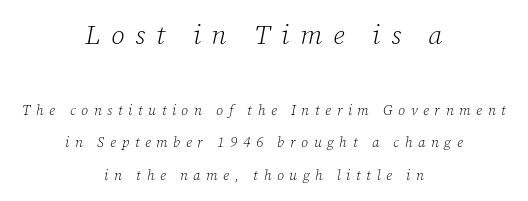
The image shows 27 px text type, italic (leaning right); set centered, loose line spacing (2.31x), unusually wide letter spacing (+0.4 em), not underlined; the first (top) block is 1.93x larger.
